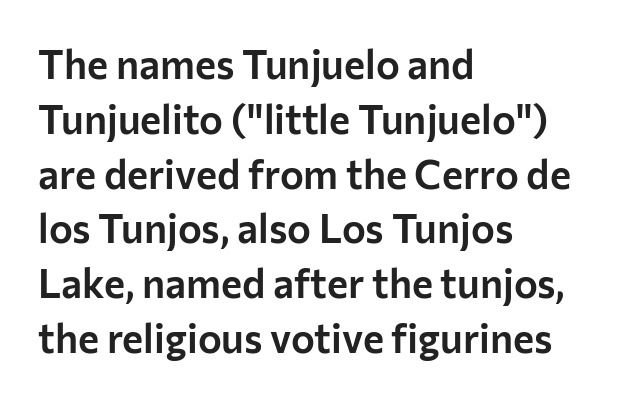
Q: Is the text italic (slanted)? A: No, it is upright.
Q: Is the typeface a serif or a sans-serif typeface? A: Sans-serif.
Q: Is the text underlined? A: No.
Q: How is the paragraph aligned? A: Left-aligned.
Q: Is the spacing between letters normal or unusually wide? A: Normal.
Q: Is the spacing between lines tight, normal or loose? A: Normal.
Q: Width (condensed, normal, or wide)? A: Normal.
Q: Stroke contrast? A: Low.
Q: x-height? A: Medium.
Q: Monospaced? A: No.
